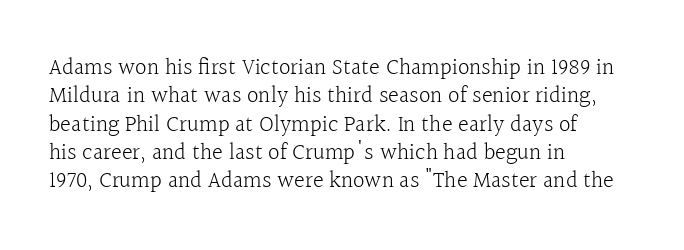
Q: Is the text bold? A: No.
Q: Is the text italic (slanted)? A: No, it is upright.
Q: Is the text underlined? A: No.
Q: How is the paragraph aligned? A: Left-aligned.
Q: Is the spacing between letters normal or unusually wide? A: Normal.
